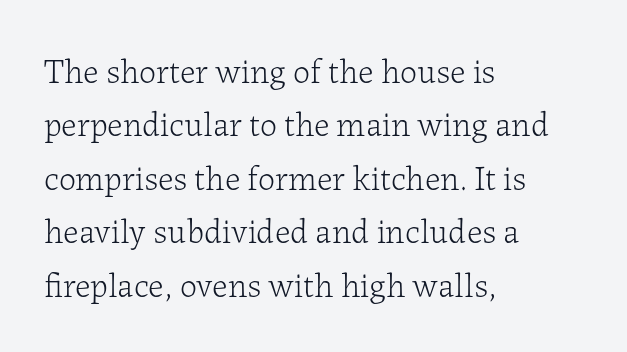
The image shows 34 px light serif type, upright; set left-aligned, normal line spacing (1.57x), normal letter spacing, not underlined; low stroke contrast and a medium x-height.
